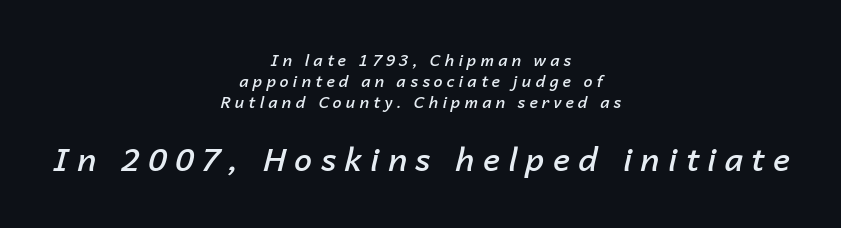
Here the designer chose a conventional face with non-uniform glyph widths. The rendering positions every line midway between the sides. You can tell it's italic because the verticals aren't actually vertical. Glance below the letters and you will spot only blank space. This rendering widens character spacing well past its baseline value.
